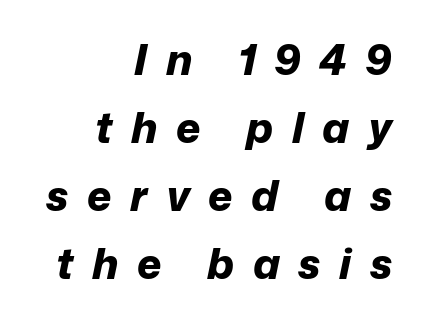
The image shows 42 px bold type, italic (leaning right); set right-aligned, normal line spacing (1.62x), unusually wide letter spacing (+0.44 em), not underlined; low stroke contrast and a medium x-height.
